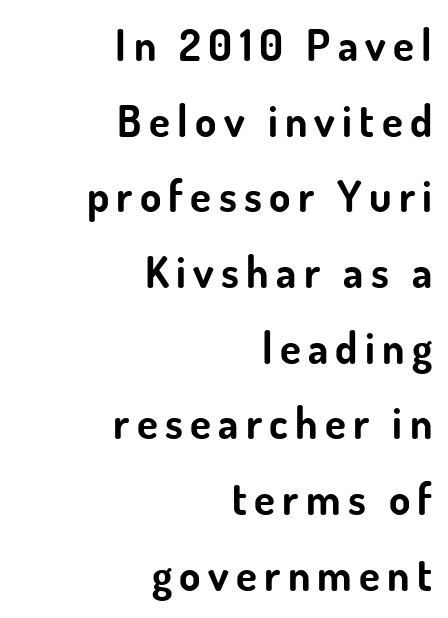
{"serif": "no", "italic": "no", "bold": "yes", "weight": "bold", "width": "normal", "stroke_contrast": "low", "x_height": "small", "monospaced": "no", "underline": "no", "align": "right", "line_spacing_ratio": 1.76, "glyph_px": 43}
